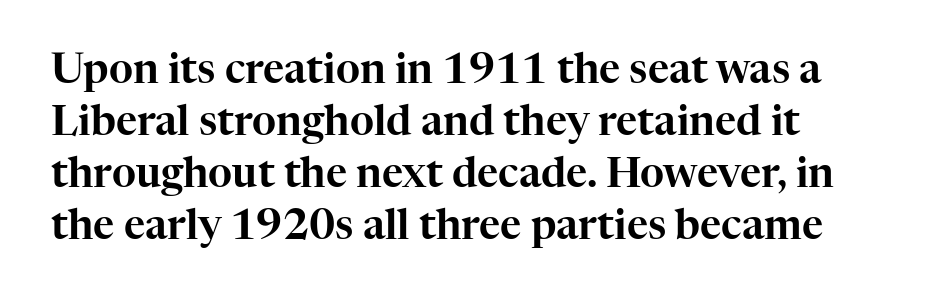
Q: Is the text italic (slanted)? A: No, it is upright.
Q: Is the typeface a serif or a sans-serif typeface? A: Serif.
Q: Is the text underlined? A: No.
Q: How is the paragraph aligned? A: Left-aligned.
Q: Is the spacing between letters normal or unusually wide? A: Normal.
Q: Is the spacing between lines tight, normal or loose? A: Normal.
Q: Width (condensed, normal, or wide)? A: Normal.
Q: Stroke contrast? A: High.
Q: x-height? A: Medium.
Q: Monospaced? A: No.
